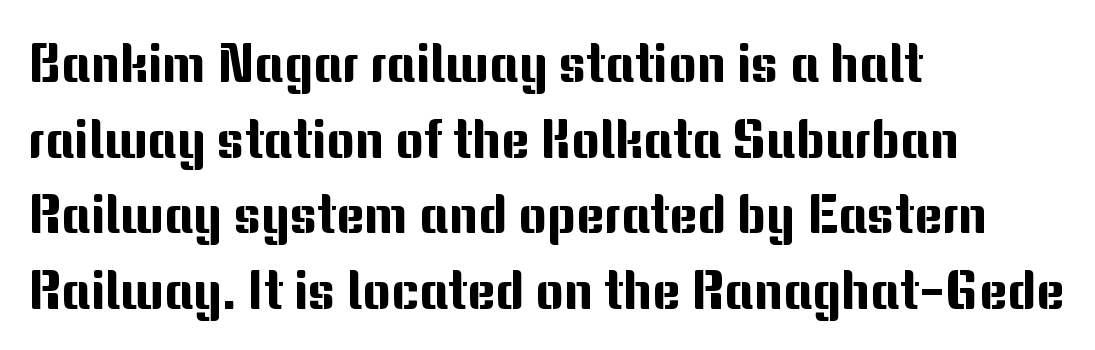
Q: Is the text italic (slanted)? A: No, it is upright.
Q: Is the typeface a serif or a sans-serif typeface? A: Sans-serif.
Q: Is the text underlined? A: No.
Q: How is the paragraph aligned? A: Left-aligned.
Q: Is the spacing between letters normal or unusually wide? A: Normal.
Q: Is the spacing between lines tight, normal or loose? A: Normal.
Q: Width (condensed, normal, or wide)? A: Normal.
Q: Stroke contrast? A: Medium.
Q: x-height? A: Medium.
Q: Monospaced? A: No.
